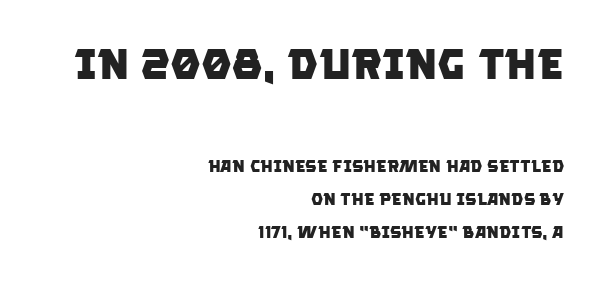
The image shows 43 px heavy sans-serif type; set right-aligned, loose line spacing (1.96x), normal letter spacing, not underlined; the first (top) block is 2.53x larger; low stroke contrast and a large x-height.
